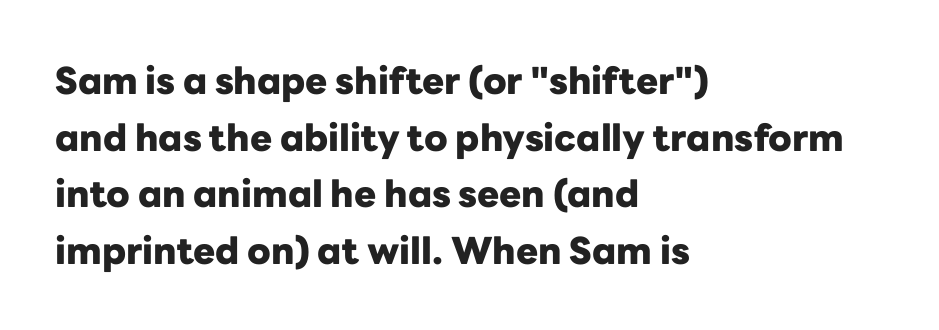
{"serif": "no", "italic": "no", "bold": "yes", "weight": "heavy", "width": "normal", "stroke_contrast": "low", "x_height": "medium", "monospaced": "no", "underline": "no", "align": "left", "line_spacing": "normal", "line_spacing_ratio": 1.53, "letter_spacing": "normal", "letter_spacing_em": 0.0, "glyph_px": 37}
